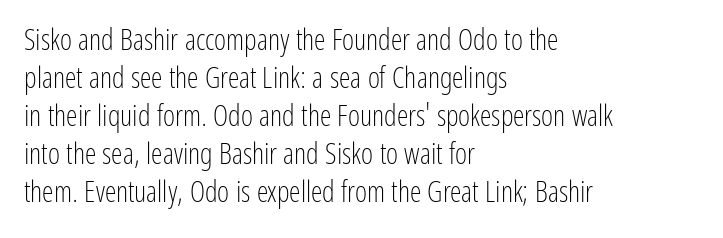
{"serif": "no", "italic": "no", "bold": "no", "weight": "light", "width": "condensed", "stroke_contrast": "low", "x_height": "medium", "monospaced": "no", "underline": "no", "align": "left", "line_spacing": "normal", "line_spacing_ratio": 1.31, "letter_spacing": "normal", "letter_spacing_em": 0.0, "glyph_px": 29}
